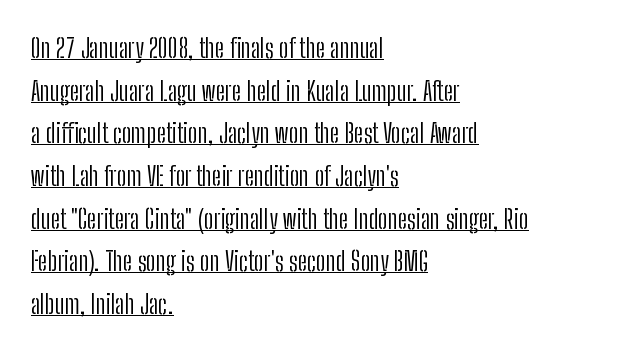
Q: Is the text bold? A: No.
Q: Is the text italic (slanted)? A: No, it is upright.
Q: Is the text underlined? A: Yes.
Q: How is the paragraph aligned? A: Left-aligned.
Q: Is the spacing between letters normal or unusually wide? A: Normal.
Q: Is the spacing between lines tight, normal or loose? A: Normal.
